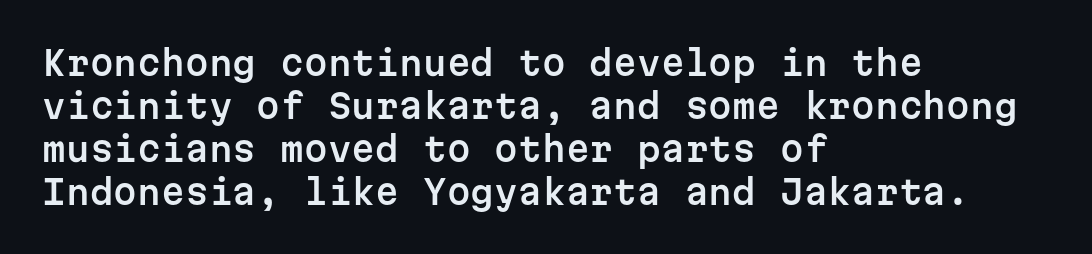
{"serif": "no", "italic": "no", "width": "normal", "stroke_contrast": "low", "x_height": "medium", "monospaced": "yes", "underline": "no", "align": "left", "line_spacing": "normal", "line_spacing_ratio": 1.26, "letter_spacing": "normal", "letter_spacing_em": 0.0, "glyph_px": 34}
